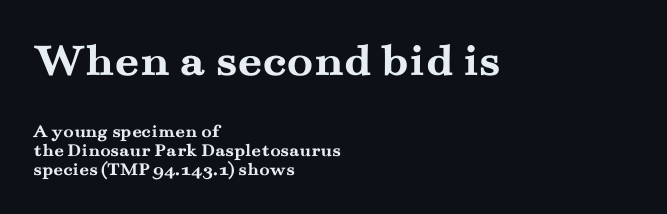
The image shows 48 px semibold, wide serif type, upright; set left-aligned, tight line spacing (1.01x), normal letter spacing, not underlined; the first (top) block is 2.53x larger; medium stroke contrast and a small x-height.
